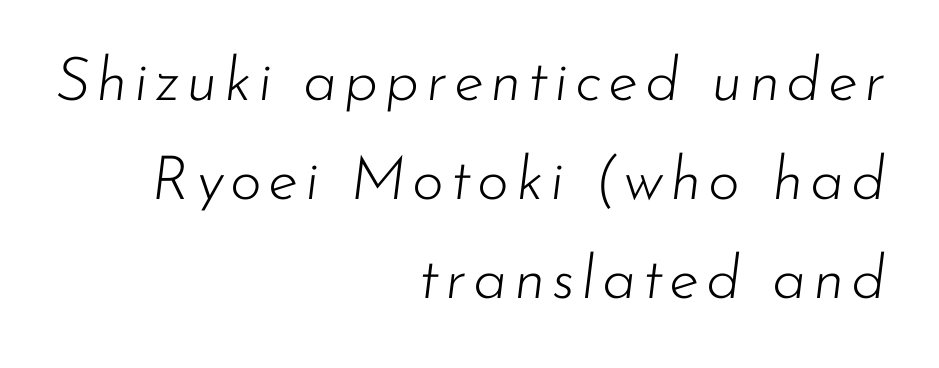
The image shows 61 px light type, italic (leaning right); set right-aligned, normal line spacing (1.62x), not underlined; low stroke contrast and a small x-height.
